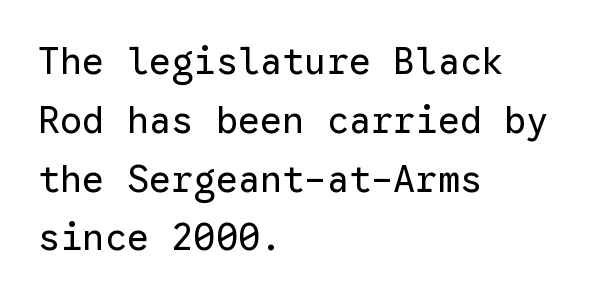
{"serif": "no", "italic": "no", "bold": "no", "weight": "regular", "width": "normal", "stroke_contrast": "low", "x_height": "medium", "monospaced": "yes", "underline": "no", "align": "left", "line_spacing": "normal", "line_spacing_ratio": 1.59, "letter_spacing": "normal", "letter_spacing_em": 0.0, "glyph_px": 37}
